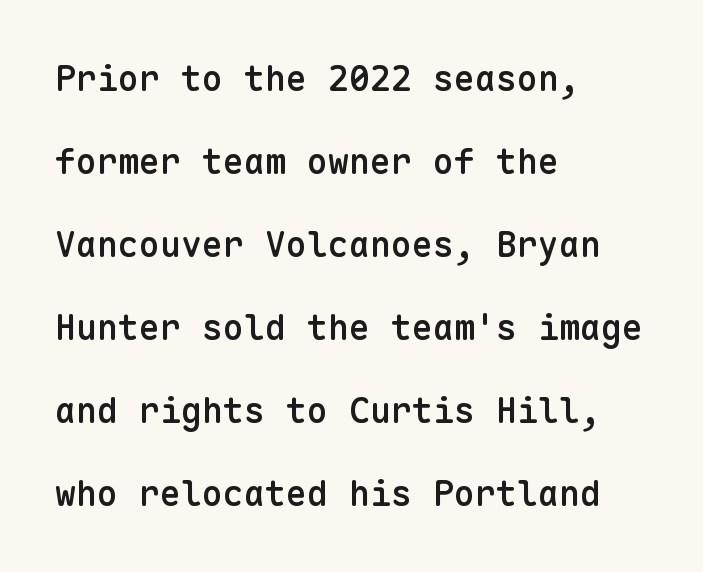
Q: Is the text bold? A: Semi-bold.
Q: Is the text italic (slanted)? A: No, it is upright.
Q: Is the typeface a serif or a sans-serif typeface? A: Sans-serif.
Q: Is the text underlined? A: No.
Q: How is the paragraph aligned? A: Left-aligned.
Q: Is the spacing between letters normal or unusually wide? A: Normal.
Q: Is the spacing between lines tight, normal or loose? A: Loose.
Q: Width (condensed, normal, or wide)? A: Normal.
Q: Stroke contrast? A: Low.
Q: x-height? A: Medium.
Q: Monospaced? A: Yes.
